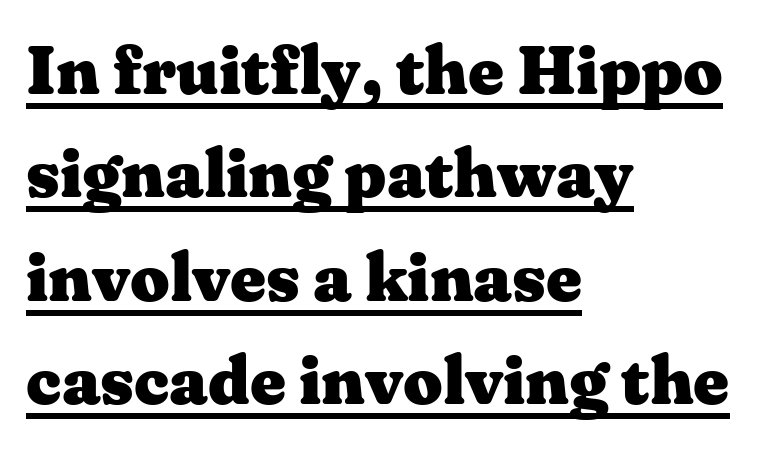
The image shows 69 px heavy, wide serif type, upright; set left-aligned, normal line spacing (1.5x), normal letter spacing, underlined; medium stroke contrast and a medium x-height.
